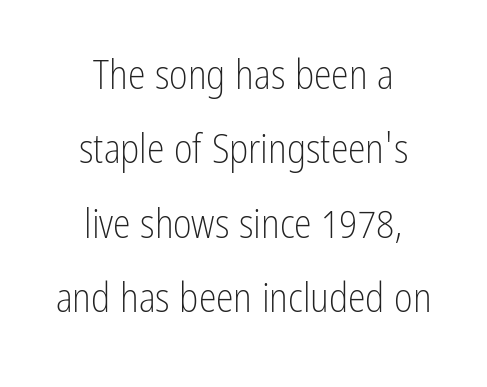
{"serif": "no", "italic": "no", "bold": "no", "weight": "light", "width": "condensed", "stroke_contrast": "low", "x_height": "medium", "monospaced": "no", "underline": "no", "align": "center", "line_spacing_ratio": 1.86, "letter_spacing": "normal", "letter_spacing_em": 0.0, "glyph_px": 40}
